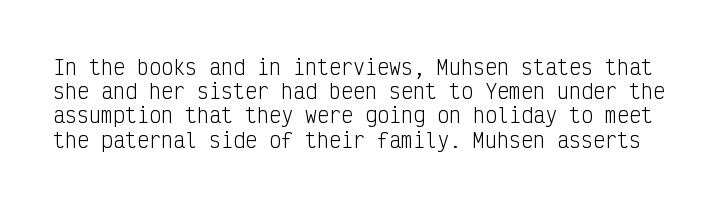
The image shows 20 px text type, upright; set line spacing 1.21x, normal letter spacing, not underlined.
